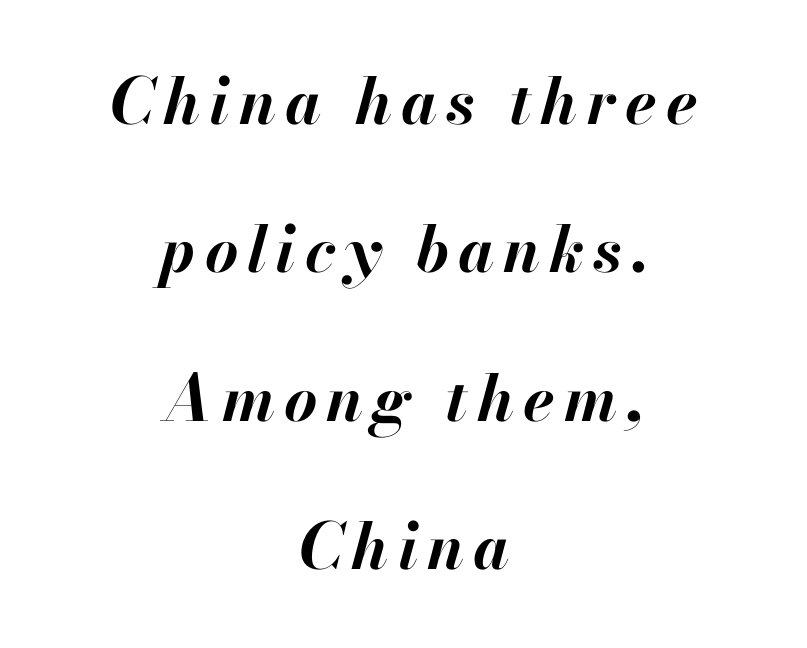
{"italic": "yes", "lean": "right", "slant_degrees": 13, "bold": "yes", "weight": "bold", "width": "normal", "stroke_contrast": "high", "x_height": "small", "monospaced": "no", "underline": "no", "align": "center", "line_spacing": "loose", "line_spacing_ratio": 2.32, "glyph_px": 64}
